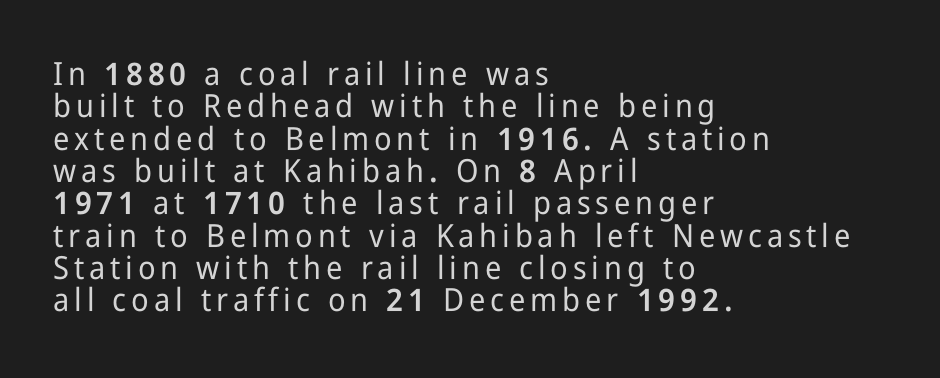
{"serif": "no", "italic": "no", "width": "condensed", "stroke_contrast": "low", "x_height": "medium", "monospaced": "no", "underline": "no", "align": "left", "line_spacing": "tight", "line_spacing_ratio": 1.01, "glyph_px": 32}
